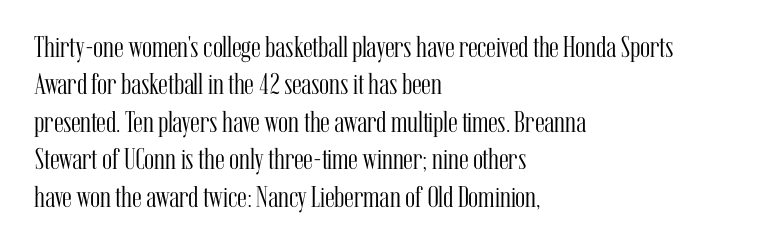
{"serif": "yes", "italic": "no", "bold": "no", "weight": "light", "width": "condensed", "stroke_contrast": "medium", "x_height": "medium", "monospaced": "no", "underline": "no", "align": "left", "line_spacing": "normal", "line_spacing_ratio": 1.25, "letter_spacing": "normal", "letter_spacing_em": 0.0, "glyph_px": 30}
